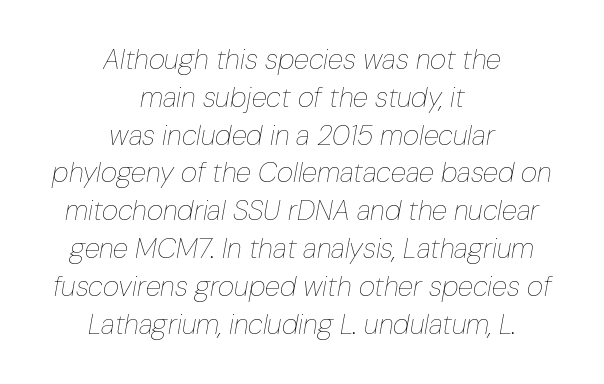
Q: Is the text bold? A: No.
Q: Is the text italic (slanted)? A: Yes, it leans right by about 10 degrees.
Q: Is the text underlined? A: No.
Q: How is the paragraph aligned? A: Centered.
Q: Is the spacing between letters normal or unusually wide? A: Normal.
Q: Is the spacing between lines tight, normal or loose? A: Normal.
Q: Width (condensed, normal, or wide)? A: Condensed.
Q: Stroke contrast? A: Low.
Q: x-height? A: Medium.
Q: Monospaced? A: No.
